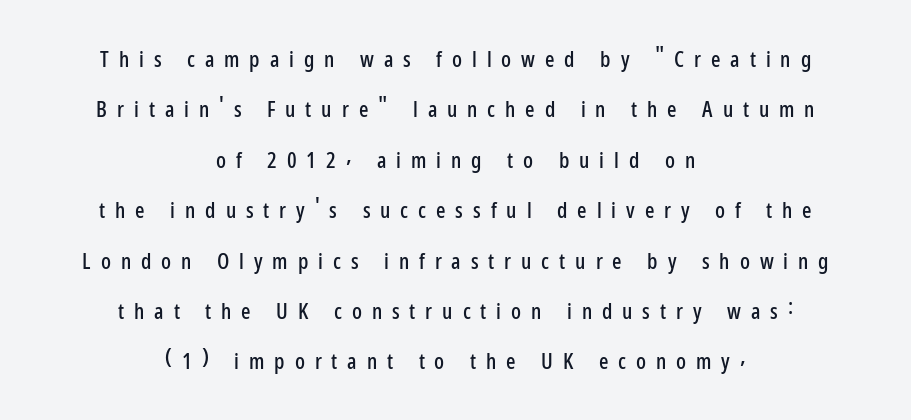
{"italic": "no", "underline": "no", "align": "center", "line_spacing": "loose", "line_spacing_ratio": 2.29, "letter_spacing": "wide", "letter_spacing_em": 0.45, "glyph_px": 22}
